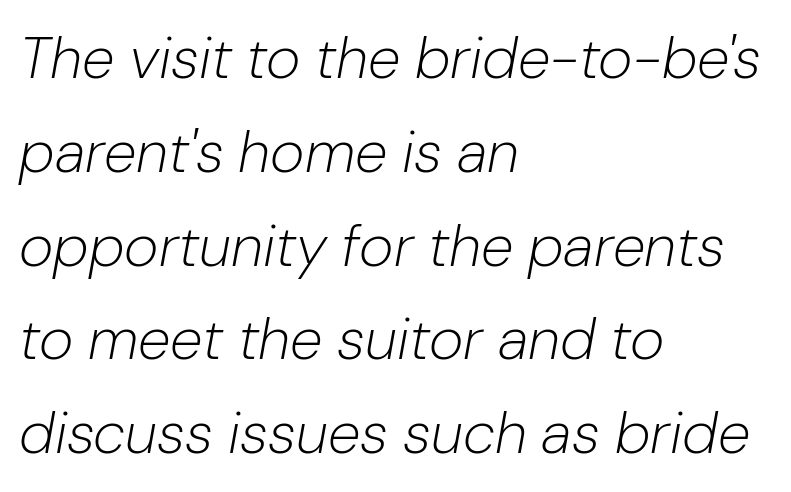
{"italic": "yes", "lean": "right", "slant_degrees": 10, "bold": "no", "weight": "light", "width": "normal", "stroke_contrast": "low", "x_height": "medium", "monospaced": "no", "underline": "no", "align": "left", "line_spacing": "normal", "line_spacing_ratio": 1.59, "letter_spacing": "normal", "letter_spacing_em": 0.0, "glyph_px": 59}
